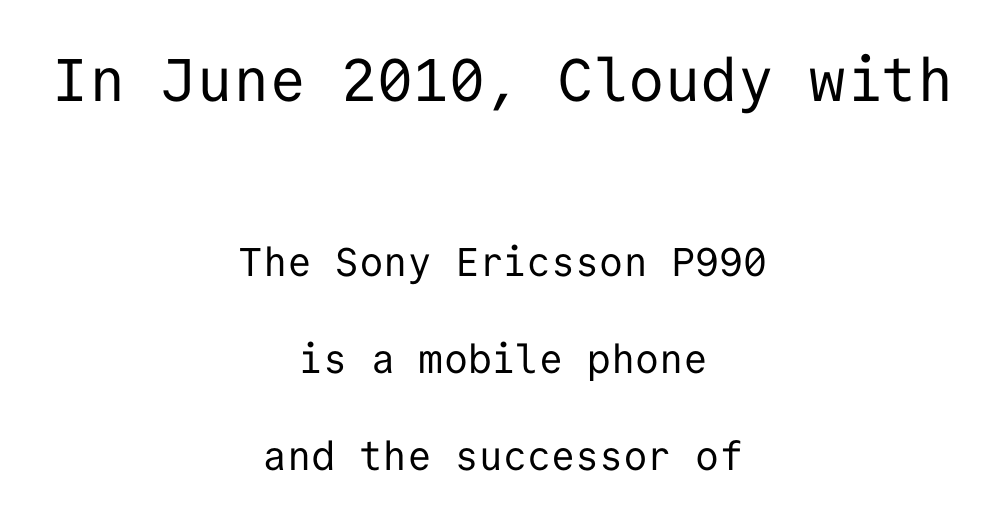
{"serif": "no", "italic": "no", "bold": "no", "weight": "regular", "width": "normal", "stroke_contrast": "low", "x_height": "medium", "monospaced": "yes", "underline": "no", "align": "center", "line_spacing": "loose", "line_spacing_ratio": 2.42, "letter_spacing": "normal", "letter_spacing_em": 0.0, "larger_block": "first", "size_ratio": 1.5, "glyph_px": 60}
